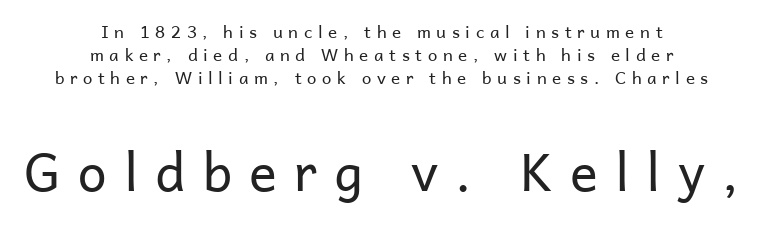
Q: Is the text bold? A: No.
Q: Is the text italic (slanted)? A: No, it is upright.
Q: Is the typeface a serif or a sans-serif typeface? A: Sans-serif.
Q: Is the text underlined? A: No.
Q: How is the paragraph aligned? A: Centered.
Q: Is the spacing between letters normal or unusually wide? A: Unusually wide.
Q: Is the spacing between lines tight, normal or loose? A: Normal.
Q: Which block of text is set in a larger size, the first (top) or the second (bottom)? A: The second (bottom) one.
Q: Width (condensed, normal, or wide)? A: Normal.
Q: Stroke contrast? A: Low.
Q: x-height? A: Medium.
Q: Monospaced? A: No.
